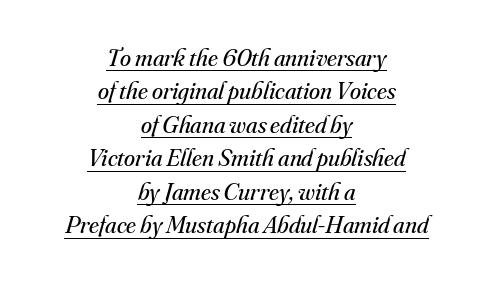
Q: Is the text bold? A: No.
Q: Is the text italic (slanted)? A: Yes, it leans right by about 16 degrees.
Q: Is the text underlined? A: Yes.
Q: How is the paragraph aligned? A: Centered.
Q: Is the spacing between letters normal or unusually wide? A: Normal.
Q: Is the spacing between lines tight, normal or loose? A: Normal.
